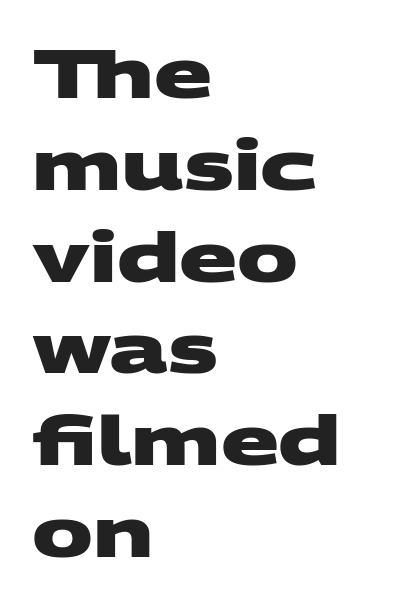
Character widths vary here, with narrow letters taking less room than wide ones. In terms of weight, the rendering is a true, heavy bold. There is no visible air inserted between adjacent glyphs. The letters carry no serifs — their stems end cleanly without finishing strokes. The specimen omits any rule beneath the text block's lines.
